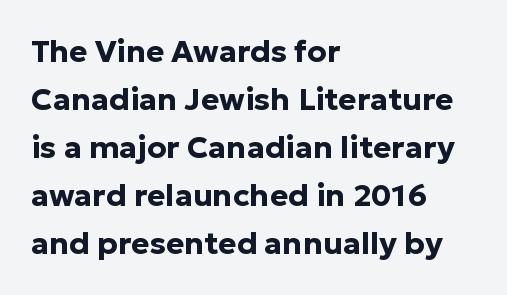
The image shows 31 px bold sans-serif type, upright; set left-aligned, normal line spacing (1.55x), normal letter spacing, not underlined; low stroke contrast and a medium x-height.
